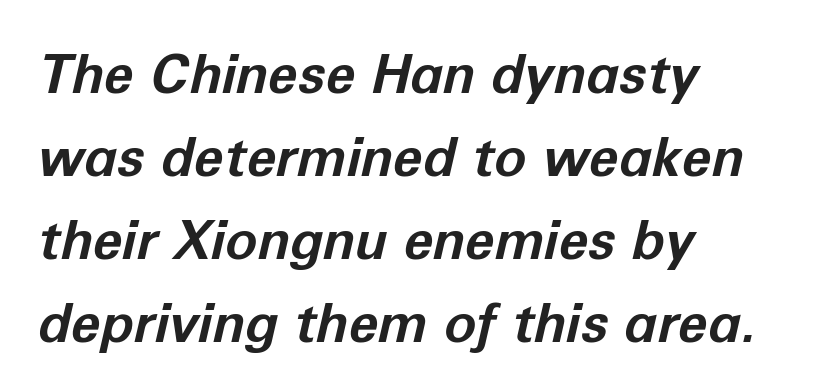
The image shows 54 px bold type, italic (leaning right); set left-aligned, normal line spacing (1.54x), normal letter spacing, not underlined; low stroke contrast and a medium x-height.
